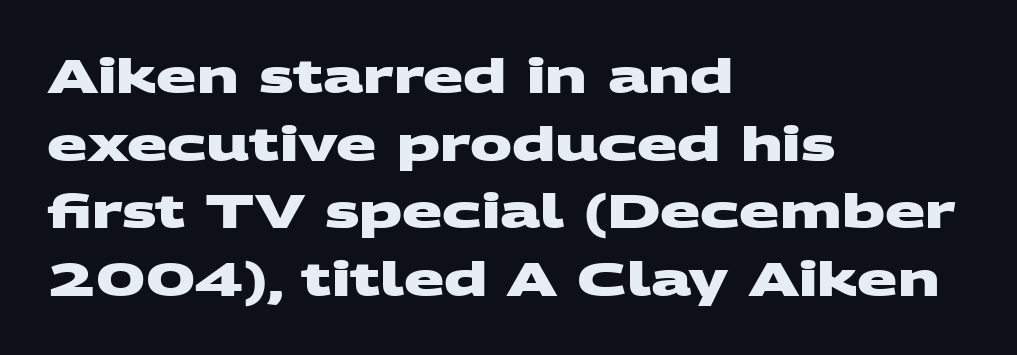
The image shows 47 px heavy, wide sans-serif type; set left-aligned, normal line spacing (1.44x), normal letter spacing, not underlined; medium stroke contrast and a large x-height.
